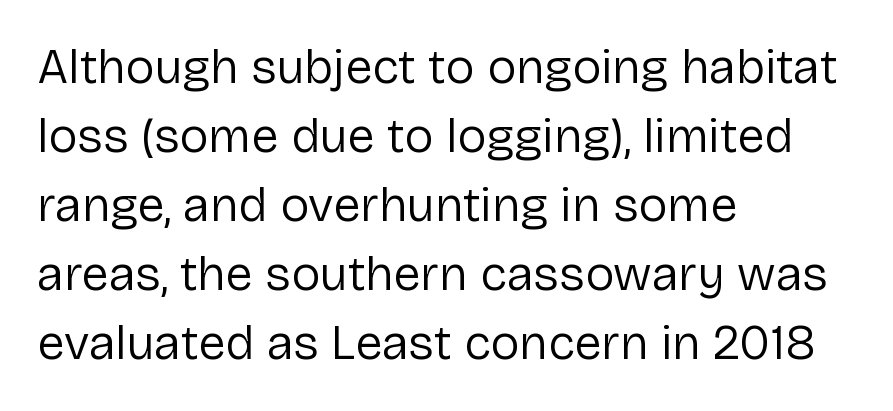
Q: Is the text bold? A: No.
Q: Is the text italic (slanted)? A: No, it is upright.
Q: Is the typeface a serif or a sans-serif typeface? A: Sans-serif.
Q: Is the text underlined? A: No.
Q: How is the paragraph aligned? A: Left-aligned.
Q: Is the spacing between letters normal or unusually wide? A: Normal.
Q: Is the spacing between lines tight, normal or loose? A: Normal.
Q: Width (condensed, normal, or wide)? A: Normal.
Q: Stroke contrast? A: Low.
Q: x-height? A: Medium.
Q: Monospaced? A: No.
